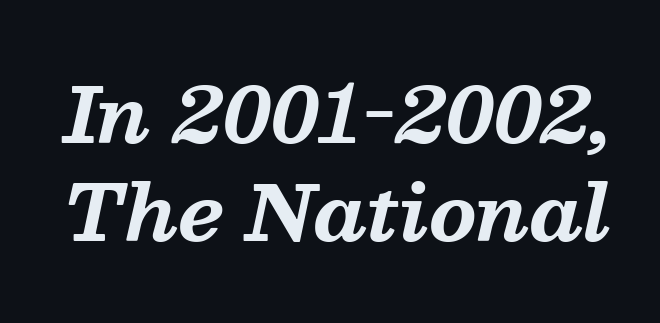
Q: Is the text bold? A: Yes.
Q: Is the text italic (slanted)? A: Yes, it leans right by about 13 degrees.
Q: Is the typeface a serif or a sans-serif typeface? A: Serif.
Q: Is the text underlined? A: No.
Q: Is the spacing between letters normal or unusually wide? A: Normal.
Q: Is the spacing between lines tight, normal or loose? A: Normal.
Q: Width (condensed, normal, or wide)? A: Normal.
Q: Stroke contrast? A: Medium.
Q: x-height? A: Medium.
Q: Monospaced? A: No.
